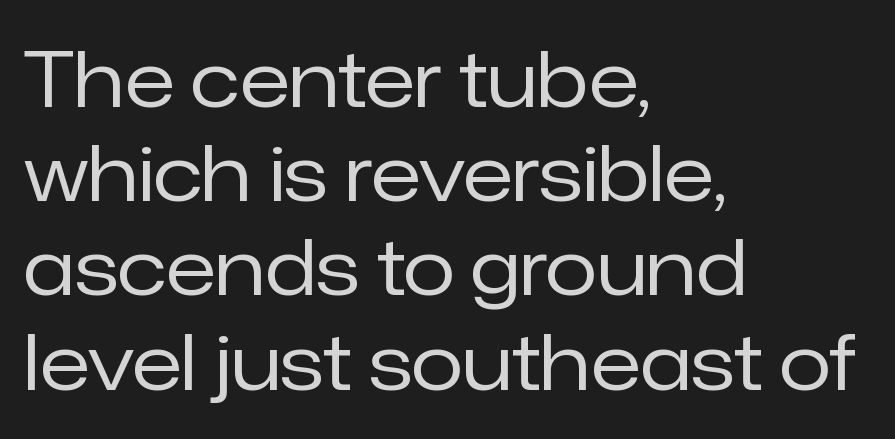
This sample has the flowing, uneven cadence of proportional lettering. You can tell it's not italic because the verticals are truly vertical. Each stroke keeps to a modest, everyday thickness or less. Students, note that the glyphs here touch the page at normal intervals. The rag falls on the right side of this text block. The glyphs in this specimen are sans serif.
